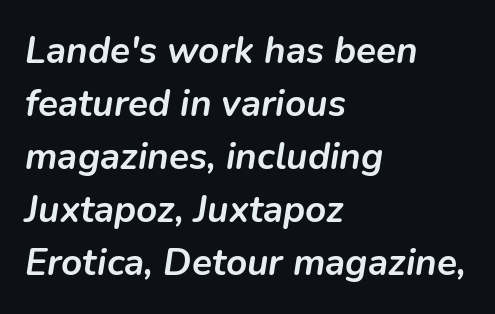
The image shows 37 px semibold type, italic (leaning right); set left-aligned, normal line spacing (1.43x), normal letter spacing, not underlined; low stroke contrast and a medium x-height.
